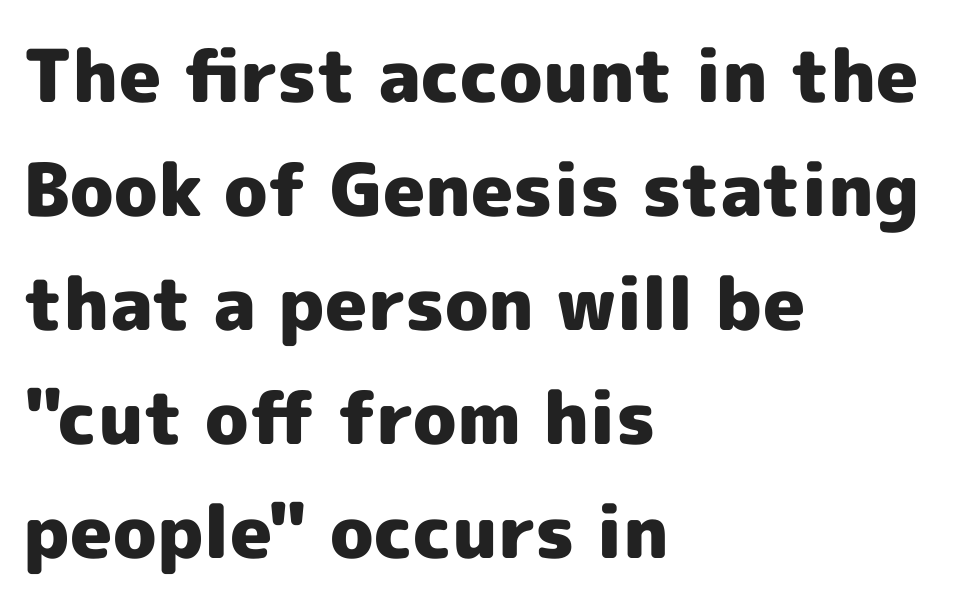
Summary of vertical rhythm: regular, with standard interline spacing. What kind of face is this? One without serifs — a sans. Ascenders rise straight up at ninety degrees. You could not count columns in this text — the font is proportionally spaced.
